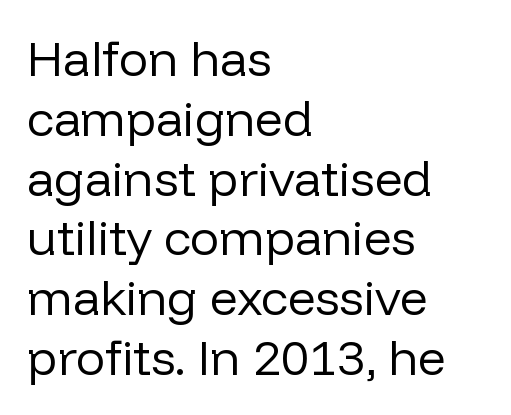
No chunkiness to these letters — they're not bold. Has an underline been added? It has not. Italic? Not at all — the glyphs are vertical. Honestly, the letter spacing is just normal — you wouldn't notice it. This rendering uses left alignment, leaving the right contour irregular. Check where the strokes stop: nothing finishes them off — pure sans.
